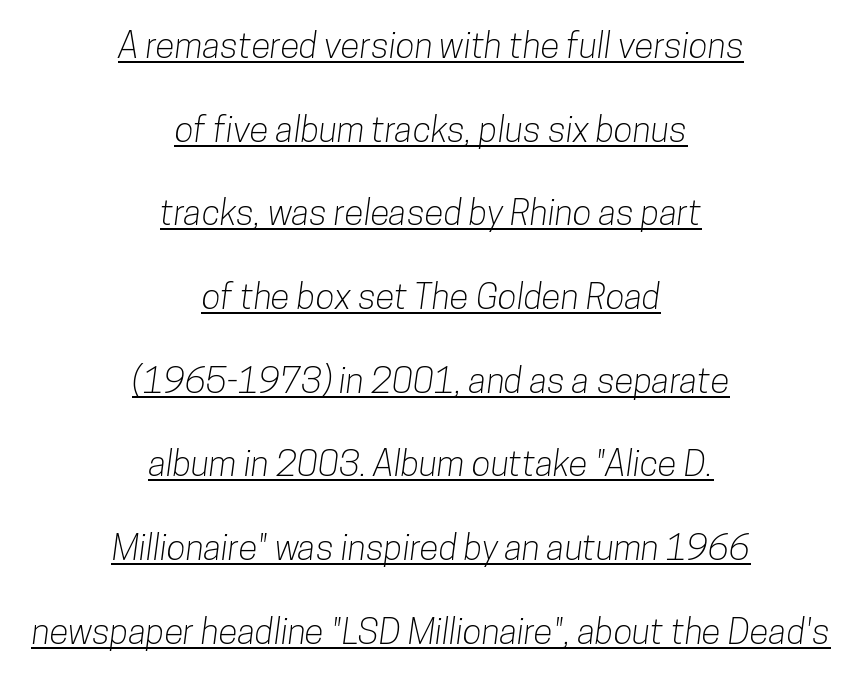
The string is rendered with underlining switched on. The rendering keeps characters at their native spacing. If you measured baseline to baseline, you'd find a long distance. Do the characters align in a grid? No, the font is proportional.
